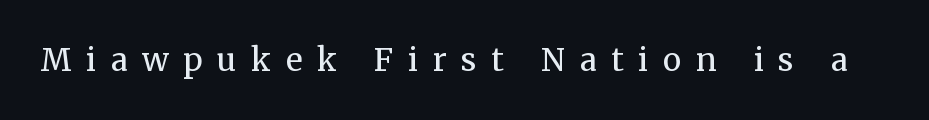
Q: Is the text bold? A: No.
Q: Is the text italic (slanted)? A: No, it is upright.
Q: Is the typeface a serif or a sans-serif typeface? A: Serif.
Q: Is the text underlined? A: No.
Q: Is the spacing between letters normal or unusually wide? A: Unusually wide.
Q: Width (condensed, normal, or wide)? A: Normal.
Q: Stroke contrast? A: Medium.
Q: x-height? A: Medium.
Q: Monospaced? A: No.
